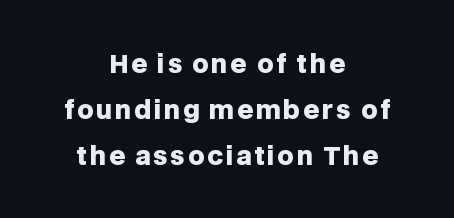
{"italic": "no", "bold": "yes", "underline": "no", "align": "center", "line_spacing_ratio": 1.84, "glyph_px": 25}
